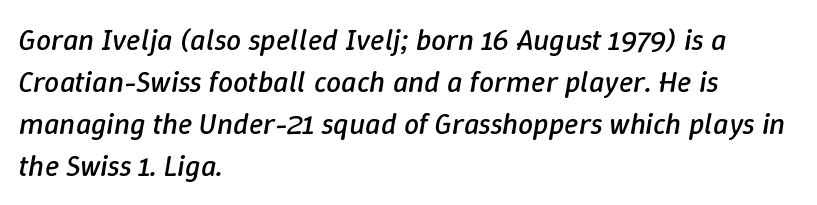
Q: Is the text bold? A: No.
Q: Is the text italic (slanted)? A: Yes, it leans right by about 9 degrees.
Q: Is the text underlined? A: No.
Q: How is the paragraph aligned? A: Left-aligned.
Q: Is the spacing between letters normal or unusually wide? A: Normal.
Q: Is the spacing between lines tight, normal or loose? A: Normal.
Q: Width (condensed, normal, or wide)? A: Normal.
Q: Stroke contrast? A: Low.
Q: x-height? A: Medium.
Q: Monospaced? A: No.
